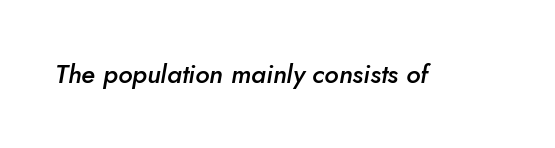
Q: Is the text bold? A: Semi-bold.
Q: Is the text italic (slanted)? A: Yes, it leans right by about 5 degrees.
Q: Is the text underlined? A: No.
Q: Is the spacing between letters normal or unusually wide? A: Normal.
